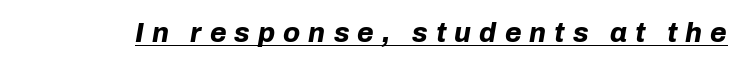
{"italic": "yes", "lean": "right", "slant_degrees": 10, "bold": "yes", "underline": "yes", "letter_spacing": "wide", "letter_spacing_em": 0.3, "glyph_px": 27}
